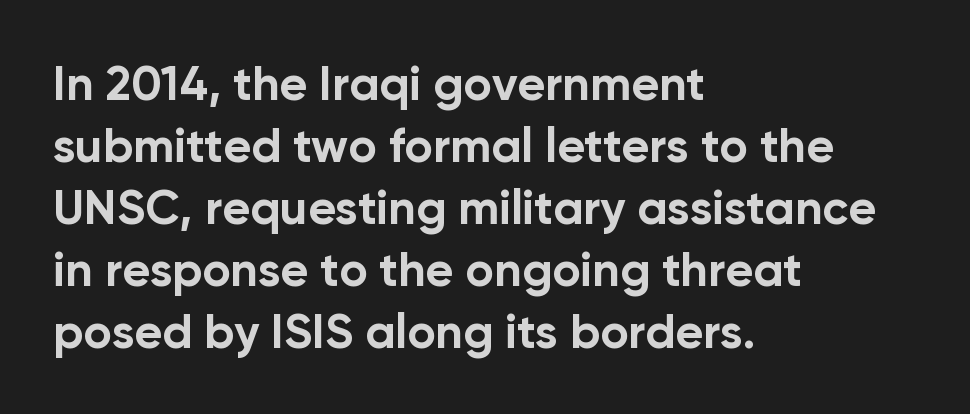
Q: Is the text bold? A: Yes.
Q: Is the text italic (slanted)? A: No, it is upright.
Q: Is the typeface a serif or a sans-serif typeface? A: Sans-serif.
Q: Is the text underlined? A: No.
Q: How is the paragraph aligned? A: Left-aligned.
Q: Is the spacing between letters normal or unusually wide? A: Normal.
Q: Is the spacing between lines tight, normal or loose? A: Normal.
Q: Width (condensed, normal, or wide)? A: Normal.
Q: Stroke contrast? A: Low.
Q: x-height? A: Medium.
Q: Monospaced? A: No.
